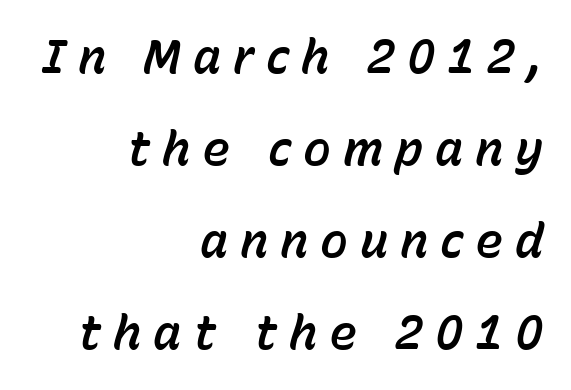
Varying glyph widths throughout — classic text-font behaviour. Leading is clearly above the norm, producing a sparse column. The type is letterspaced generously, with wide tracking. This rendering features lettering with no underline.
